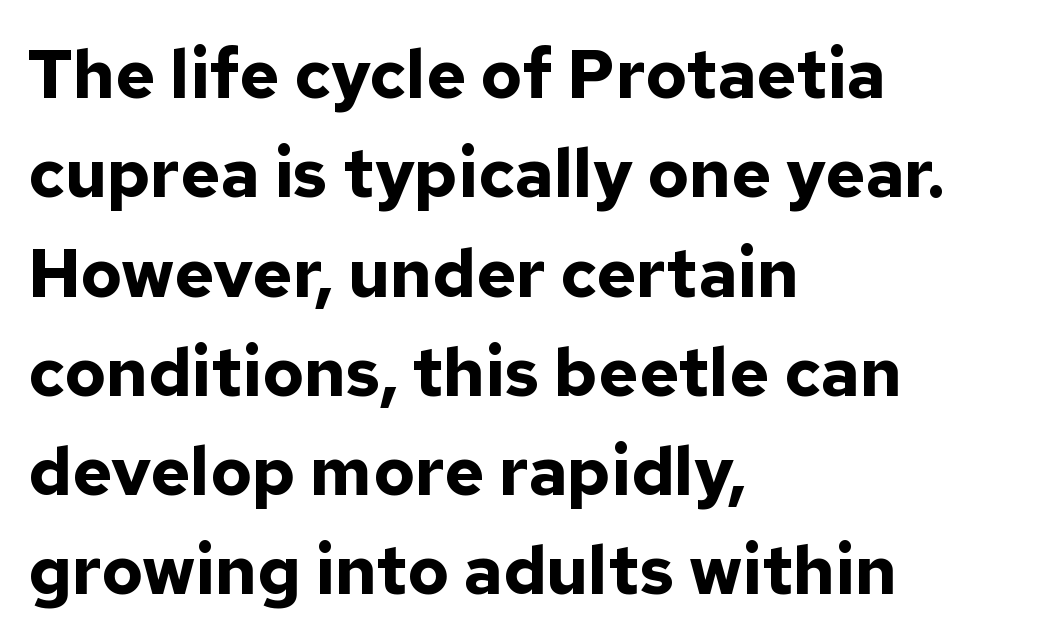
The image shows 68 px bold sans-serif type, upright; set left-aligned, normal line spacing (1.46x), normal letter spacing, not underlined; low stroke contrast and a medium x-height.
